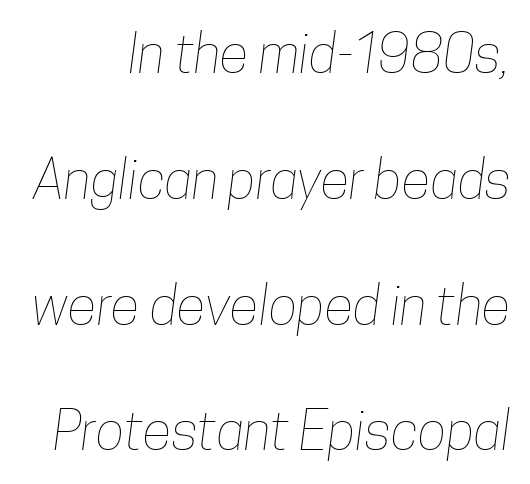
The image shows 54 px thin, condensed type; set right-aligned, loose line spacing (2.33x), normal letter spacing, not underlined; low stroke contrast and a medium x-height.
